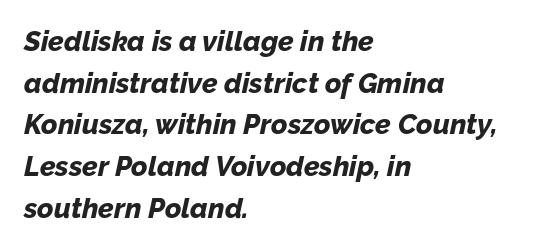
The image shows 28 px bold type, italic (leaning right); set left-aligned, normal line spacing (1.49x), normal letter spacing, not underlined; low stroke contrast and a medium x-height.
